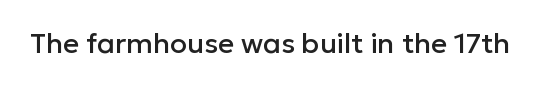
Q: Is the text italic (slanted)? A: No, it is upright.
Q: Is the typeface a serif or a sans-serif typeface? A: Sans-serif.
Q: Is the text underlined? A: No.
Q: Is the spacing between letters normal or unusually wide? A: Normal.
Q: Width (condensed, normal, or wide)? A: Normal.
Q: Stroke contrast? A: Low.
Q: x-height? A: Medium.
Q: Monospaced? A: No.
